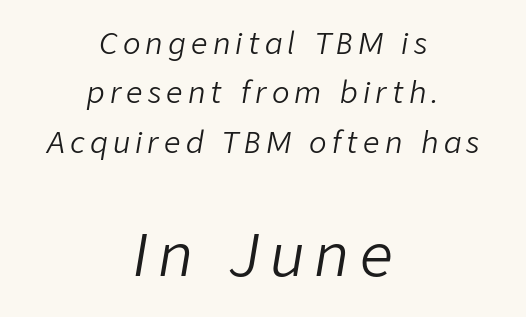
{"italic": "yes", "lean": "right", "slant_degrees": 9, "bold": "no", "weight": "light", "width": "normal", "stroke_contrast": "low", "x_height": "medium", "monospaced": "no", "underline": "no", "align": "center", "line_spacing": "normal", "line_spacing_ratio": 1.7, "larger_block": "second", "size_ratio": 2.0, "glyph_px": 58}
